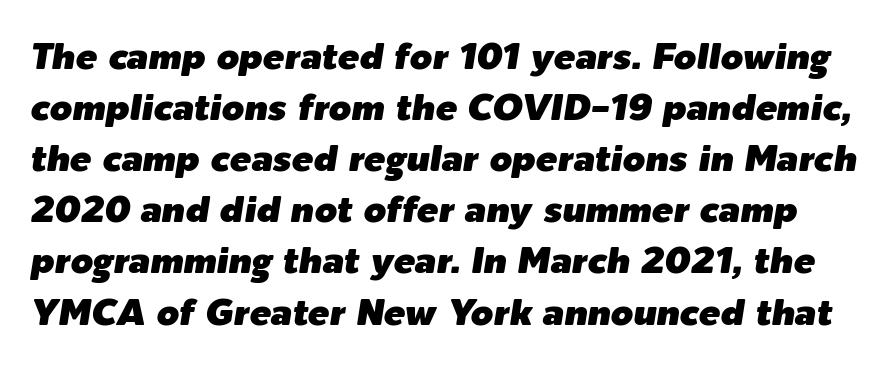
Tracking value appears to be zero — textbook default spacing. Each letter keeps its own natural width here, so spacing adapts to shape. Emphasis-style slanted type is in use. Regarding leading, the lines here are spaced in the standard way. Just letters on the line, the space beneath them empty.
